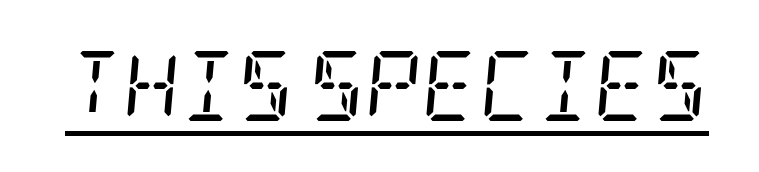
{"serif": "yes", "italic": "yes", "lean": "right", "slant_degrees": 5, "bold": "no", "weight": "regular", "width": "condensed", "stroke_contrast": "low", "x_height": "large", "underline": "yes", "letter_spacing": "normal", "letter_spacing_em": 0.0, "glyph_px": 70}
